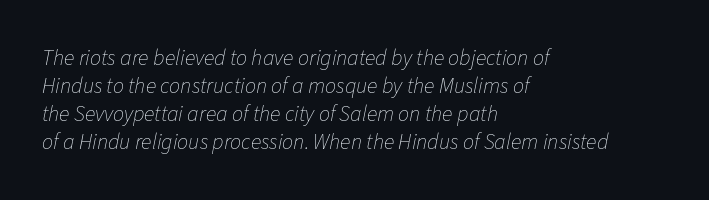
Just letters on the line, the space beneath them empty. The rag falls on the right side of this text block. Caption: standard tracking, unaltered. The passage shown leans; its letterforms are oblique.
